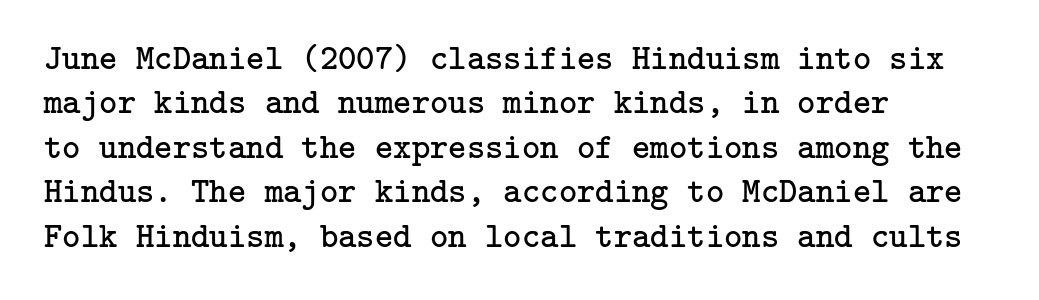
Left-aligned paragraph, ragged on the right. Is the stroke heavy? The answer is a plain regular-or-lighter. Notice how the stems are strictly vertical — no italics here. The vertical gap from one line to the next is medium. Unlike a clean sans, this face finishes its strokes with serifs. Nobody touched the tracking dial on this one.
